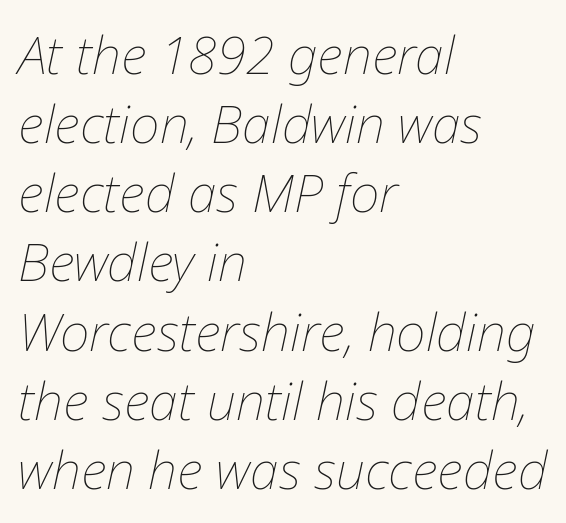
Q: Is the text bold? A: No.
Q: Is the text italic (slanted)? A: Yes, it leans right by about 12 degrees.
Q: Is the text underlined? A: No.
Q: How is the paragraph aligned? A: Left-aligned.
Q: Is the spacing between letters normal or unusually wide? A: Normal.
Q: Is the spacing between lines tight, normal or loose? A: Normal.
Q: Width (condensed, normal, or wide)? A: Normal.
Q: Stroke contrast? A: Low.
Q: x-height? A: Medium.
Q: Monospaced? A: No.
